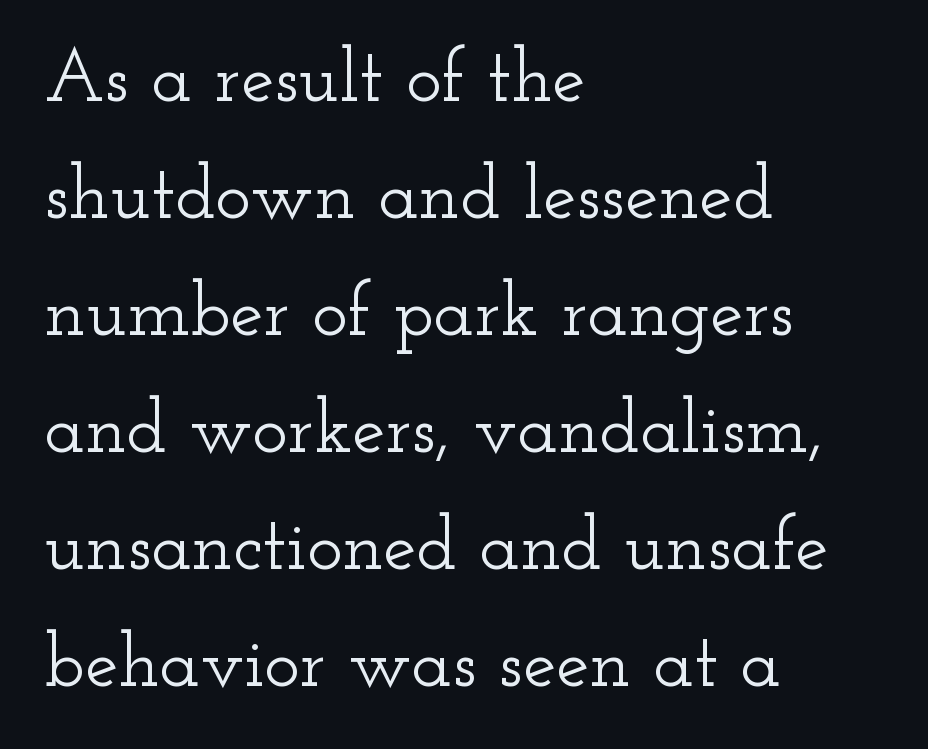
The image shows 75 px wide serif type, upright; set left-aligned, normal line spacing (1.56x), normal letter spacing, not underlined; low stroke contrast and a small x-height.
